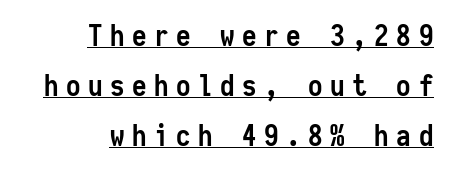
Caption: bold face, heavy strokes. Spacing between characters has been opened up far beyond the box default. No feet cap the strokes, marking this as sans-serif type. The rendering anchors every line to the right-hand side. Fixed-width glyphs throughout — classic coding-font behaviour. Quick note: not italic, upright.
